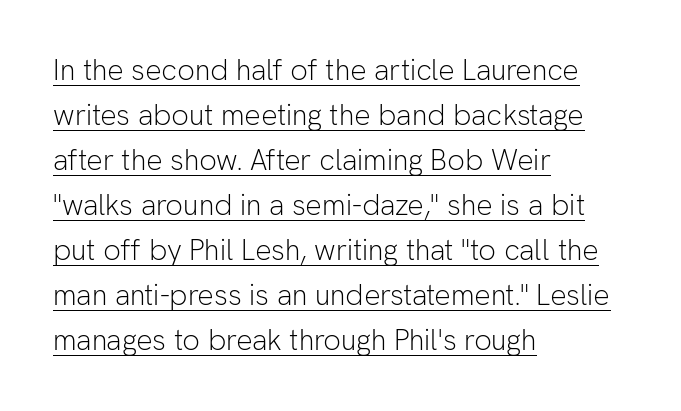
The image shows 29 px light sans-serif type, upright; set left-aligned, normal line spacing (1.55x), normal letter spacing, underlined; low stroke contrast and a medium x-height.
